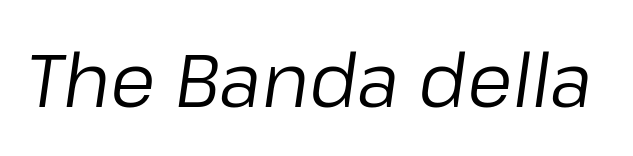
Q: Is the text bold? A: No.
Q: Is the text italic (slanted)? A: Yes, it leans right by about 8 degrees.
Q: Is the text underlined? A: No.
Q: Is the spacing between letters normal or unusually wide? A: Normal.
Q: Width (condensed, normal, or wide)? A: Normal.
Q: Stroke contrast? A: Low.
Q: x-height? A: Medium.
Q: Monospaced? A: No.
